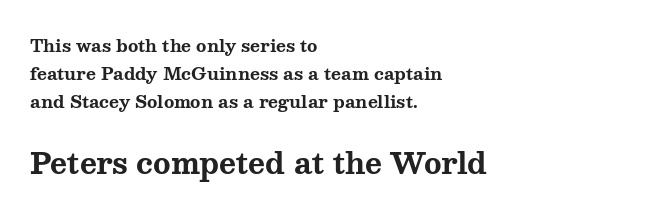
Compared with typical paragraphs, the rows here are spaced about the same. Does extra space separate the letters? No, they use regular spacing. Small over large — that's the arrangement of the two blocks here. Unlike a clean sans, this face finishes its strokes with serifs.
